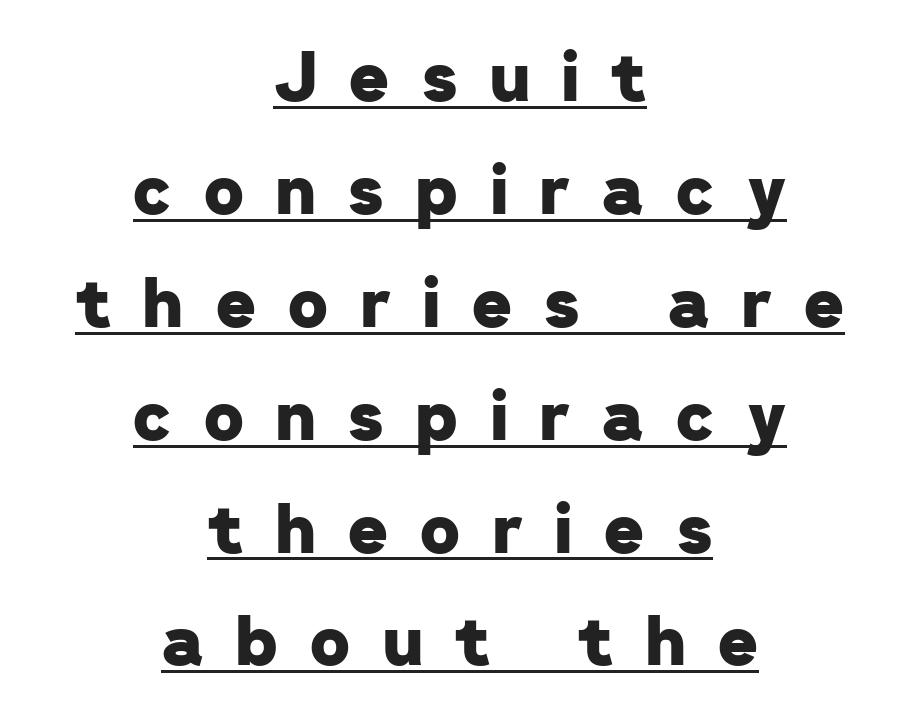
The paragraph shown floats in the horizontal middle. Look at the tracking — it's clearly loosened, letters drifting apart. The block of text has a typical density, with ordinary space between rows. Check where the strokes stop: nothing finishes them off — pure sans. You can see a thin bar hugging the bottom of the glyphs.
